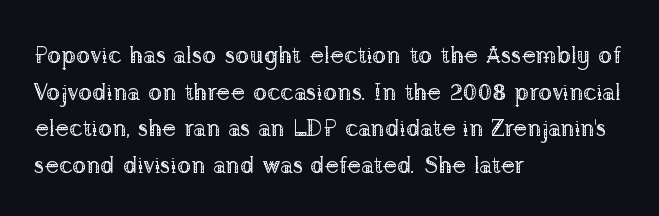
Q: Is the text bold? A: No.
Q: Is the text italic (slanted)? A: No, it is upright.
Q: Is the text underlined? A: No.
Q: How is the paragraph aligned? A: Left-aligned.
Q: Is the spacing between letters normal or unusually wide? A: Normal.
Q: Is the spacing between lines tight, normal or loose? A: Normal.
